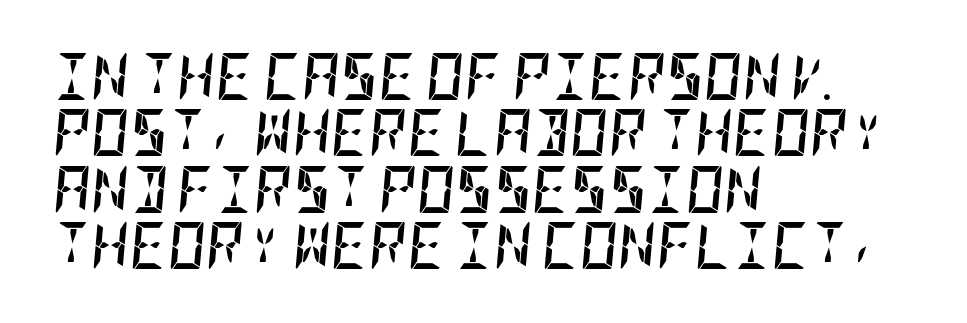
The image shows 47 px semibold, condensed type, italic (leaning right); set left-aligned, line spacing 1.2x, normal letter spacing, not underlined; low stroke contrast and a large x-height.
